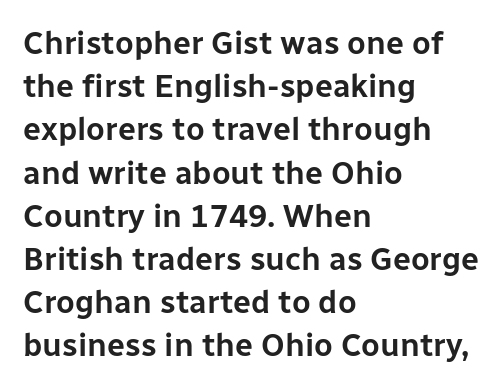
Quick note: underline off. Proportional: the letters do not fall into vertical columns. Leftover space on each line is placed entirely after the last word. These lines are composed in type without serifs.
